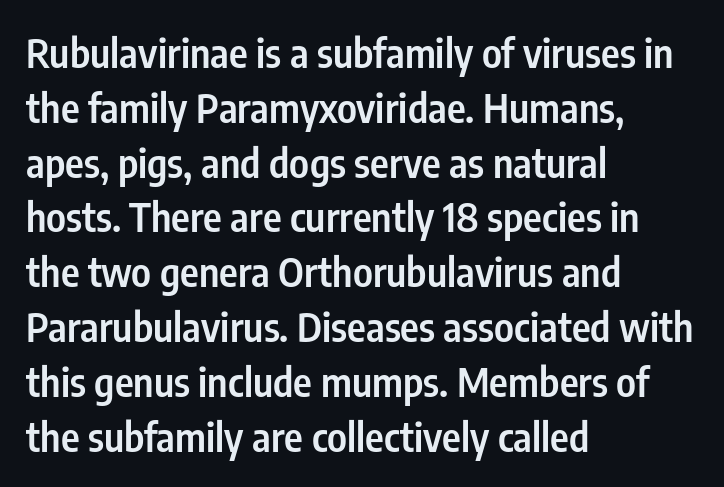
Reading down the column, the eye jumps a familiar distance to each next line. In CSS terms this would be text-align: left. How are the letters spaced? Ordinarily, with no added tracking. Observe the absence of serifs on each vertical stroke in this sample. Bold? Not quite — semibold, heavier than regular but stopping short. Upright lettering throughout.
